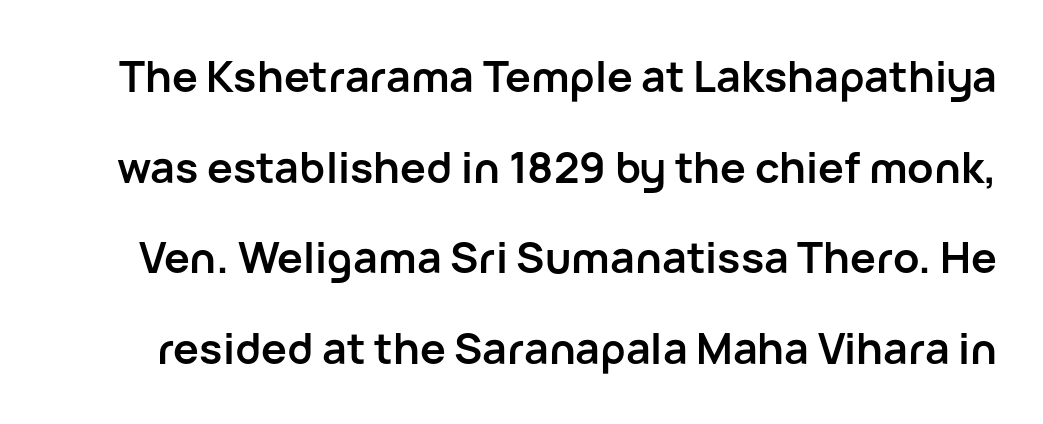
Q: Is the text bold? A: Yes.
Q: Is the text italic (slanted)? A: No, it is upright.
Q: Is the typeface a serif or a sans-serif typeface? A: Sans-serif.
Q: Is the text underlined? A: No.
Q: Is the spacing between letters normal or unusually wide? A: Normal.
Q: Is the spacing between lines tight, normal or loose? A: Loose.
Q: Width (condensed, normal, or wide)? A: Normal.
Q: Stroke contrast? A: Low.
Q: x-height? A: Medium.
Q: Monospaced? A: No.
